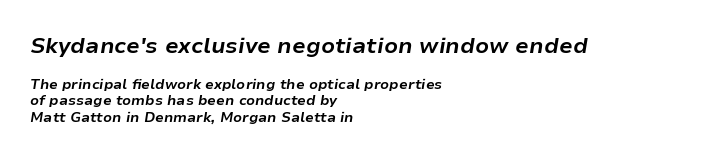
Q: Is the text bold? A: Yes.
Q: Is the text italic (slanted)? A: Yes, it leans right by about 9 degrees.
Q: Is the text underlined? A: No.
Q: How is the paragraph aligned? A: Left-aligned.
Q: Is the spacing between letters normal or unusually wide? A: Normal.
Q: Which block of text is set in a larger size, the first (top) or the second (bottom)? A: The first (top) one.
